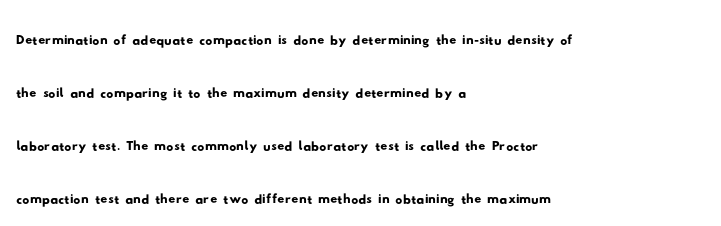
Q: Is the typeface a serif or a sans-serif typeface? A: Sans-serif.
Q: Is the text underlined? A: No.
Q: How is the paragraph aligned? A: Left-aligned.
Q: Is the spacing between letters normal or unusually wide? A: Normal.
Q: Is the spacing between lines tight, normal or loose? A: Normal.
Q: Width (condensed, normal, or wide)? A: Wide.
Q: Stroke contrast? A: Low.
Q: x-height? A: Small.
Q: Monospaced? A: No.
